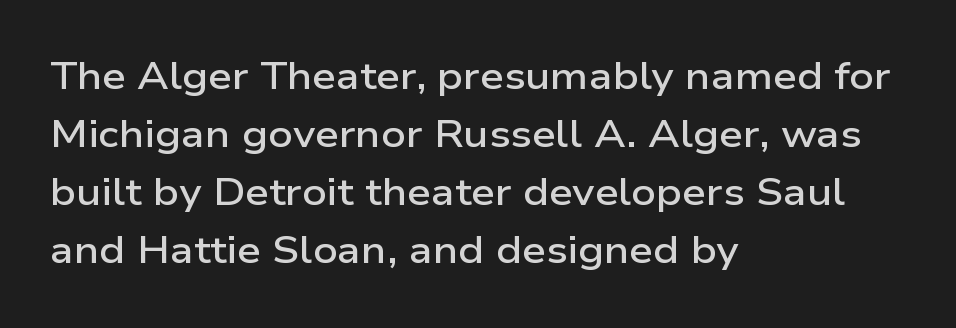
{"serif": "no", "italic": "no", "bold": "semi", "weight": "semibold", "width": "wide", "stroke_contrast": "low", "x_height": "medium", "monospaced": "no", "underline": "no", "align": "left", "line_spacing": "normal", "line_spacing_ratio": 1.53, "letter_spacing": "normal", "letter_spacing_em": 0.0, "glyph_px": 38}
